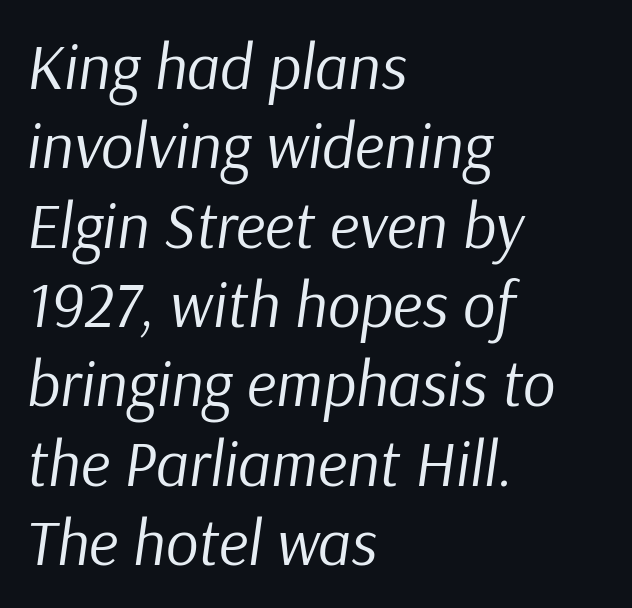
Q: Is the text bold? A: No.
Q: Is the text italic (slanted)? A: Yes, it leans right by about 9 degrees.
Q: Is the text underlined? A: No.
Q: How is the paragraph aligned? A: Left-aligned.
Q: Is the spacing between letters normal or unusually wide? A: Normal.
Q: Width (condensed, normal, or wide)? A: Normal.
Q: Stroke contrast? A: Low.
Q: x-height? A: Medium.
Q: Monospaced? A: No.
